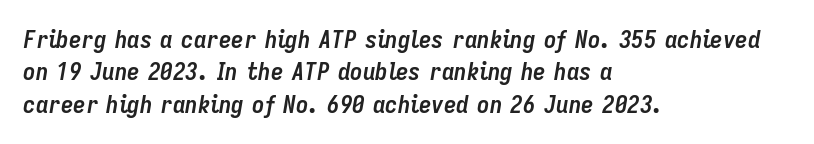
{"italic": "yes", "lean": "right", "slant_degrees": 9, "bold": "yes", "underline": "no", "align": "left", "line_spacing": "normal", "line_spacing_ratio": 1.3, "letter_spacing": "normal", "letter_spacing_em": 0.0, "glyph_px": 25}
